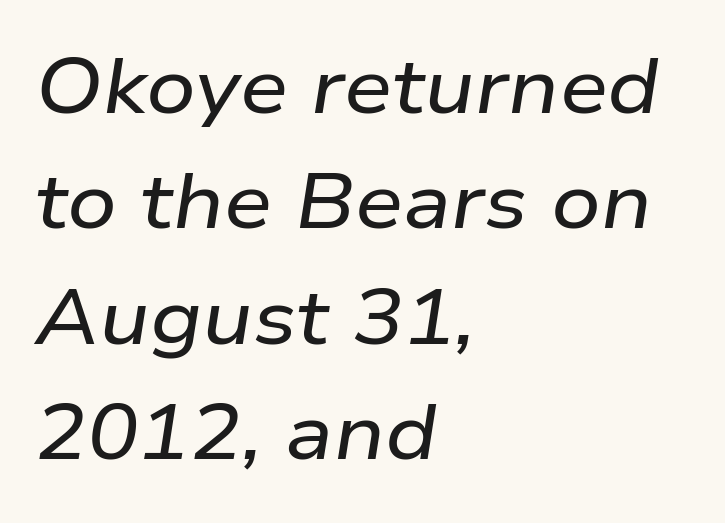
{"italic": "yes", "lean": "right", "slant_degrees": 9, "width": "wide", "stroke_contrast": "low", "x_height": "medium", "monospaced": "no", "underline": "no", "align": "left", "line_spacing": "normal", "line_spacing_ratio": 1.5, "letter_spacing": "normal", "letter_spacing_em": 0.0, "glyph_px": 77}
